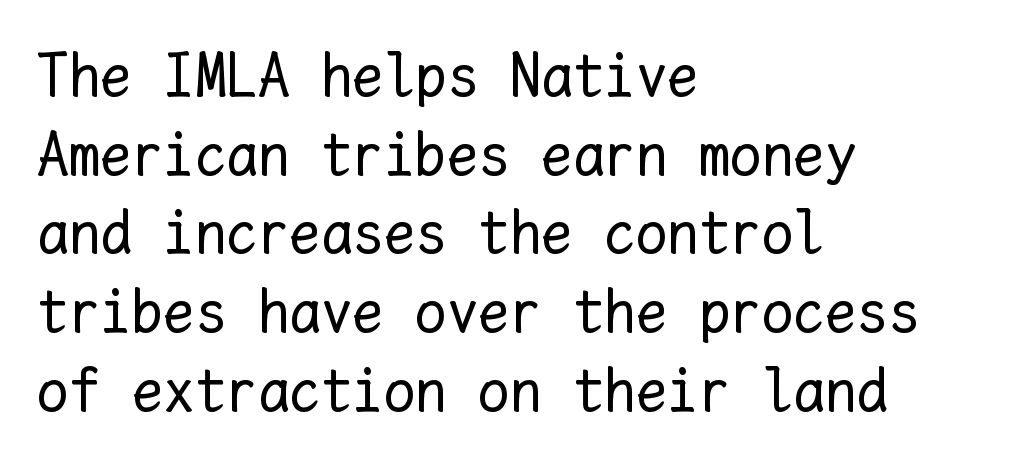
Q: Is the text bold? A: No.
Q: Is the text italic (slanted)? A: No, it is upright.
Q: Is the text underlined? A: No.
Q: How is the paragraph aligned? A: Left-aligned.
Q: Is the spacing between letters normal or unusually wide? A: Normal.
Q: Is the spacing between lines tight, normal or loose? A: Normal.
Q: Width (condensed, normal, or wide)? A: Normal.
Q: Stroke contrast? A: Low.
Q: x-height? A: Medium.
Q: Monospaced? A: Yes.
